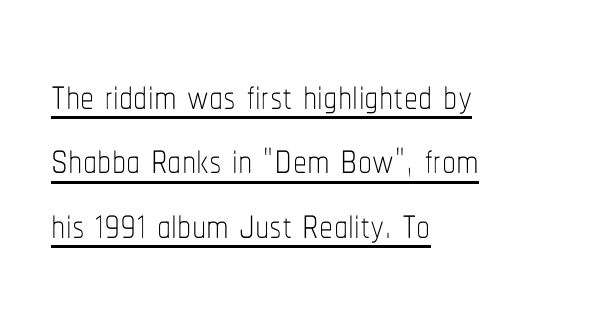
Q: Is the text bold? A: No.
Q: Is the text italic (slanted)? A: No, it is upright.
Q: Is the text underlined? A: Yes.
Q: How is the paragraph aligned? A: Left-aligned.
Q: Is the spacing between letters normal or unusually wide? A: Normal.
Q: Is the spacing between lines tight, normal or loose? A: Tight.
Q: Width (condensed, normal, or wide)? A: Condensed.
Q: Stroke contrast? A: Low.
Q: x-height? A: Medium.
Q: Monospaced? A: No.
